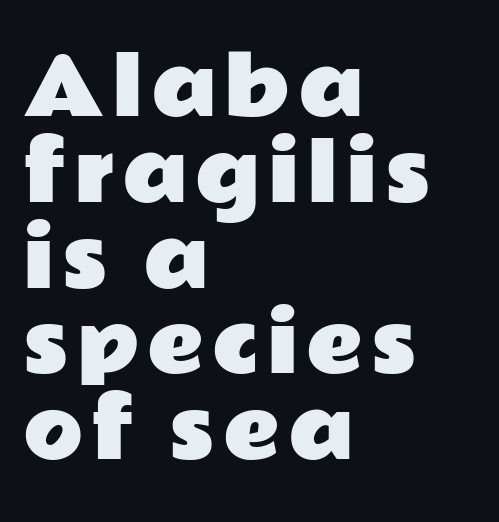
{"serif": "no", "italic": "no", "width": "wide", "stroke_contrast": "low", "x_height": "medium", "monospaced": "no", "underline": "no", "align": "left", "line_spacing": "tight", "line_spacing_ratio": 1.1, "glyph_px": 78}
